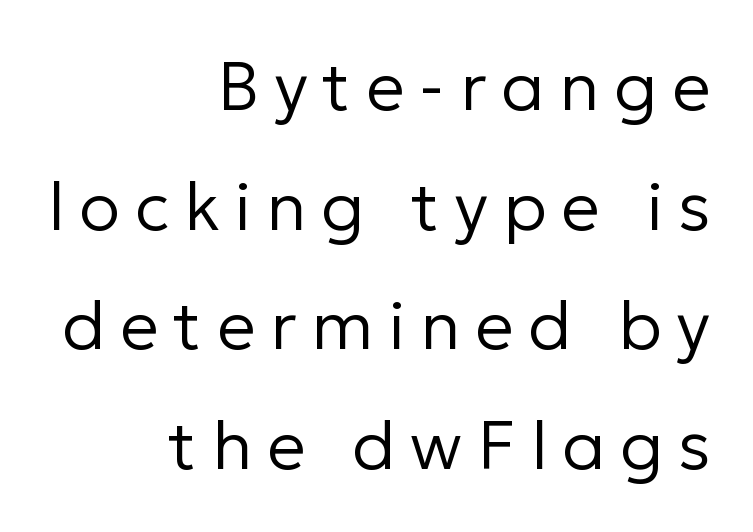
The image shows 68 px regular-weight sans-serif type, upright; set right-aligned, line spacing 1.76x, unusually wide letter spacing (+0.22 em), not underlined; low stroke contrast and a medium x-height.
